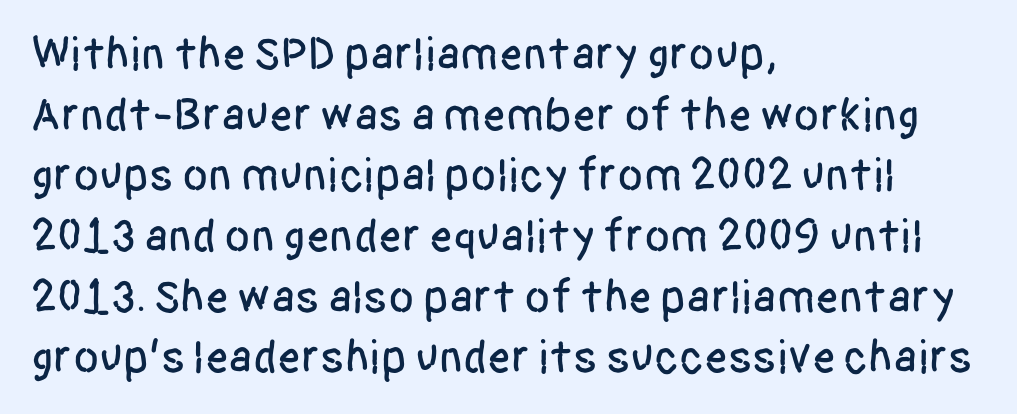
{"serif": "no", "italic": "no", "width": "condensed", "stroke_contrast": "low", "x_height": "large", "monospaced": "no", "underline": "no", "align": "left", "line_spacing": "normal", "line_spacing_ratio": 1.29, "letter_spacing": "normal", "letter_spacing_em": 0.0, "glyph_px": 47}
